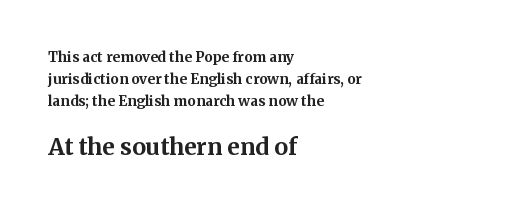
{"italic": "no", "bold": "yes", "underline": "no", "align": "left", "line_spacing": "normal", "line_spacing_ratio": 1.56, "letter_spacing": "normal", "letter_spacing_em": 0.0, "larger_block": "second", "size_ratio": 1.64, "glyph_px": 23}
